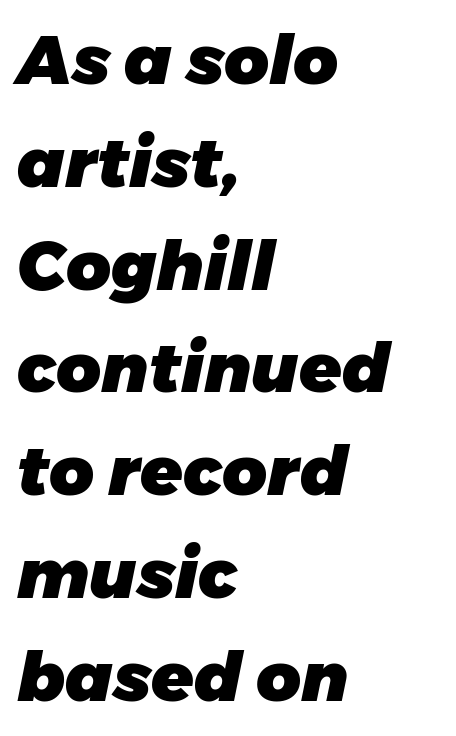
Alignment: flush left. The passage shown is not underscored anywhere. The passage shown is emphatically bold. Spacing verdict: proportional, widths tailored to each character.
